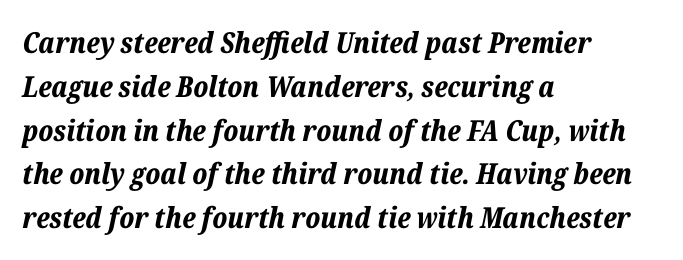
The image shows 29 px bold type, italic (leaning right); set left-aligned, normal line spacing (1.51x), normal letter spacing, not underlined; low stroke contrast and a medium x-height.
